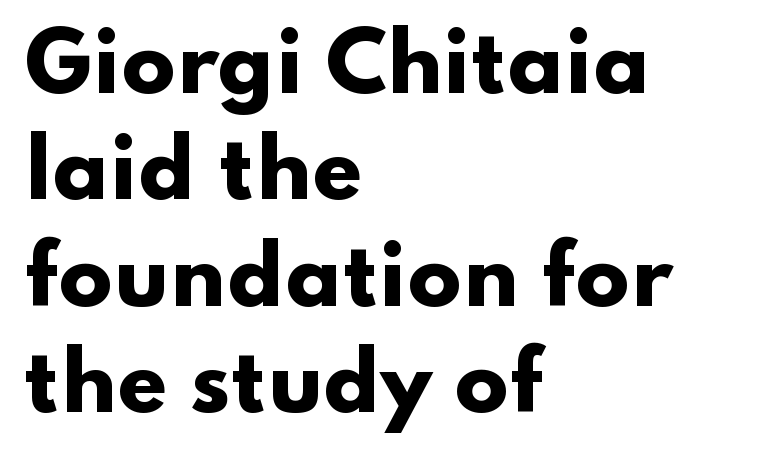
The designer went with a sans here, leaving each stem footless. Italic: no, the glyphs are upright roman. Vertically, the passage feels balanced, rows spaced as you'd expect. Inter-character spacing is left at the font's built-in metrics. The letters advance in unequal steps, a hallmark of proportional type.
